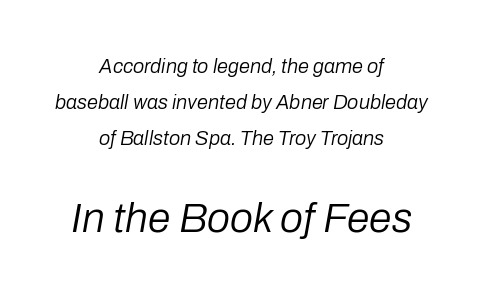
The image shows 41 px regular-weight type, italic (leaning right); set centered, line spacing 1.81x, normal letter spacing, not underlined; the second (bottom) block is 2.05x larger; low stroke contrast and a medium x-height.
